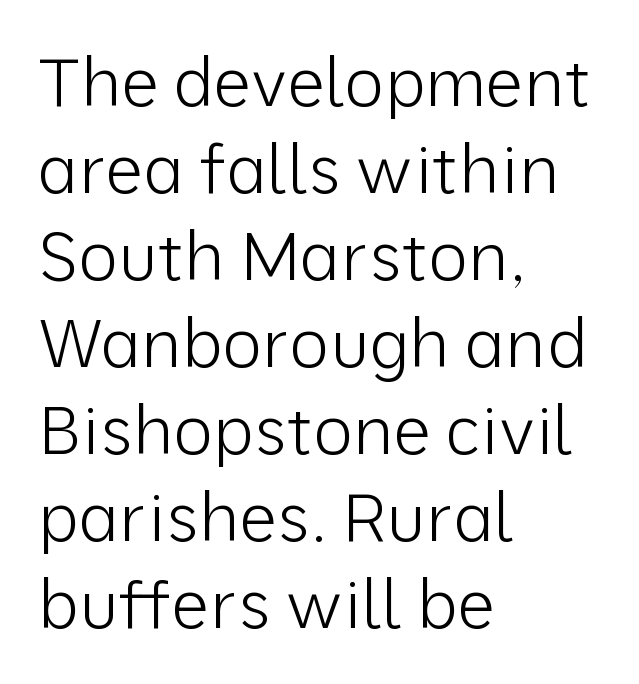
Q: Is the text bold? A: No.
Q: Is the text italic (slanted)? A: No, it is upright.
Q: Is the typeface a serif or a sans-serif typeface? A: Sans-serif.
Q: Is the text underlined? A: No.
Q: How is the paragraph aligned? A: Left-aligned.
Q: Is the spacing between letters normal or unusually wide? A: Normal.
Q: Is the spacing between lines tight, normal or loose? A: Normal.
Q: Width (condensed, normal, or wide)? A: Normal.
Q: Stroke contrast? A: Low.
Q: x-height? A: Medium.
Q: Monospaced? A: No.
